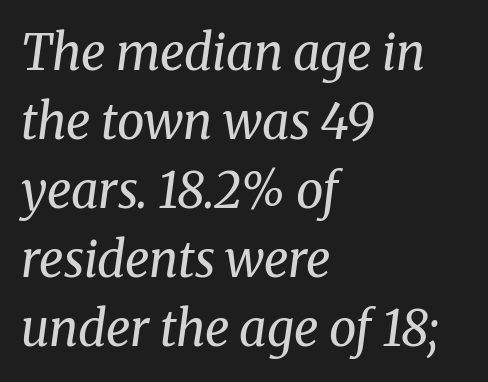
The image shows 49 px regular-weight serif type, italic (leaning right); set left-aligned, normal line spacing (1.41x), normal letter spacing, not underlined; medium stroke contrast and a medium x-height.
